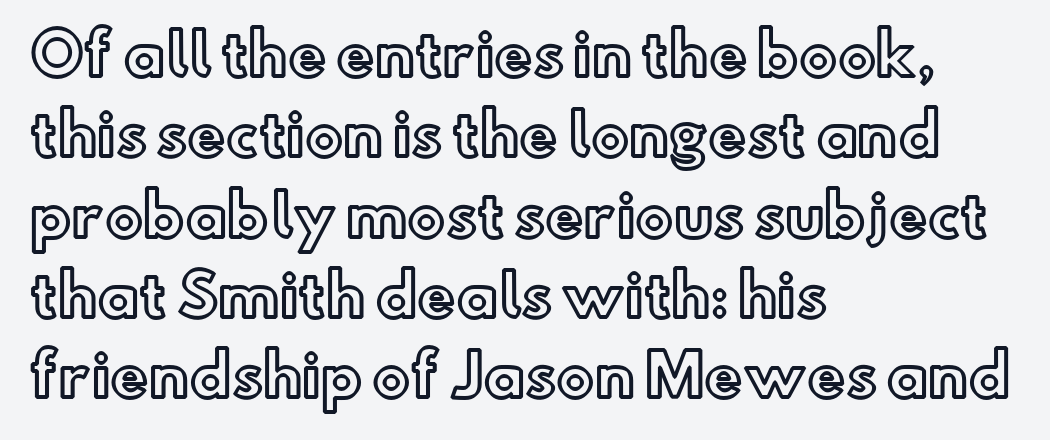
The image shows 57 px text type, upright; set left-aligned, normal line spacing (1.41x), normal letter spacing, not underlined; a small x-height.
